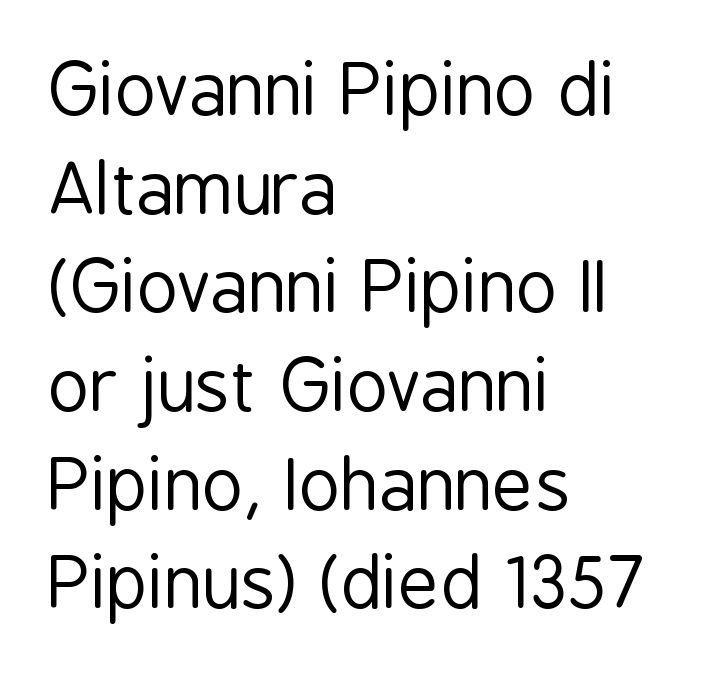
Q: Is the text bold? A: No.
Q: Is the text italic (slanted)? A: No, it is upright.
Q: Is the typeface a serif or a sans-serif typeface? A: Sans-serif.
Q: Is the text underlined? A: No.
Q: How is the paragraph aligned? A: Left-aligned.
Q: Is the spacing between letters normal or unusually wide? A: Normal.
Q: Is the spacing between lines tight, normal or loose? A: Normal.
Q: Width (condensed, normal, or wide)? A: Condensed.
Q: Stroke contrast? A: Low.
Q: x-height? A: Medium.
Q: Monospaced? A: No.
